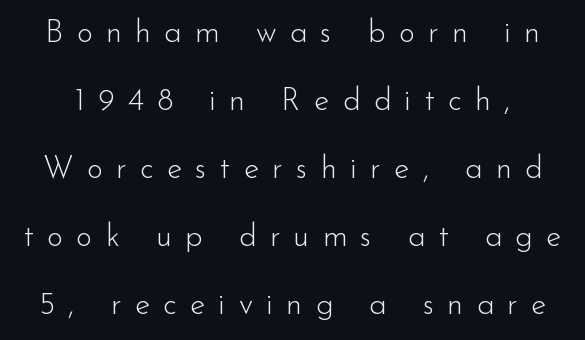
The image shows 31 px light sans-serif type, upright; set loose line spacing (2.19x), unusually wide letter spacing (+0.43 em), not underlined; low stroke contrast and a small x-height.
